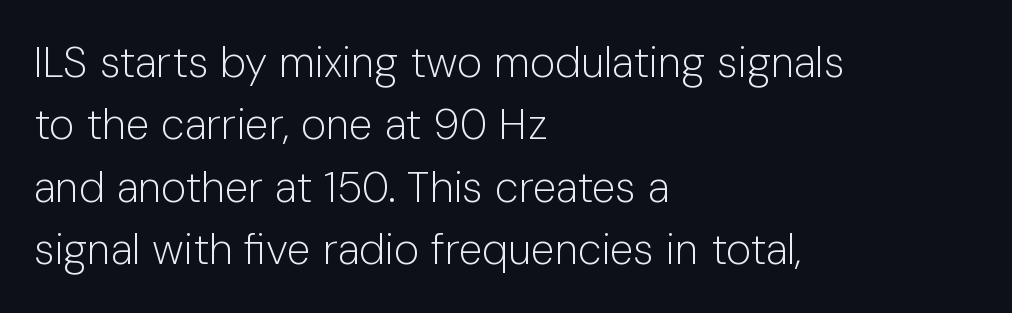
Q: Is the text bold? A: No.
Q: Is the text italic (slanted)? A: No, it is upright.
Q: Is the typeface a serif or a sans-serif typeface? A: Sans-serif.
Q: Is the text underlined? A: No.
Q: How is the paragraph aligned? A: Left-aligned.
Q: Is the spacing between letters normal or unusually wide? A: Normal.
Q: Is the spacing between lines tight, normal or loose? A: Normal.
Q: Width (condensed, normal, or wide)? A: Normal.
Q: Stroke contrast? A: Low.
Q: x-height? A: Medium.
Q: Monospaced? A: No.
